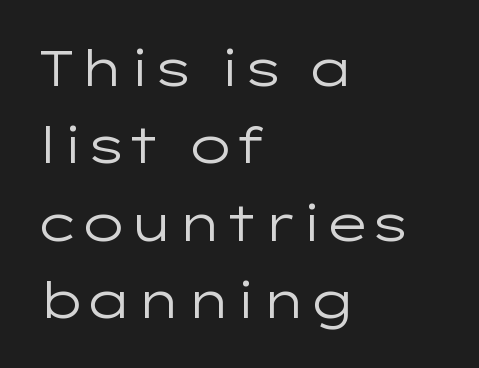
{"serif": "no", "italic": "no", "bold": "no", "weight": "regular", "width": "wide", "stroke_contrast": "low", "x_height": "medium", "monospaced": "no", "underline": "no", "align": "left", "line_spacing": "normal", "line_spacing_ratio": 1.55, "letter_spacing": "normal", "letter_spacing_em": 0.0, "glyph_px": 50}
